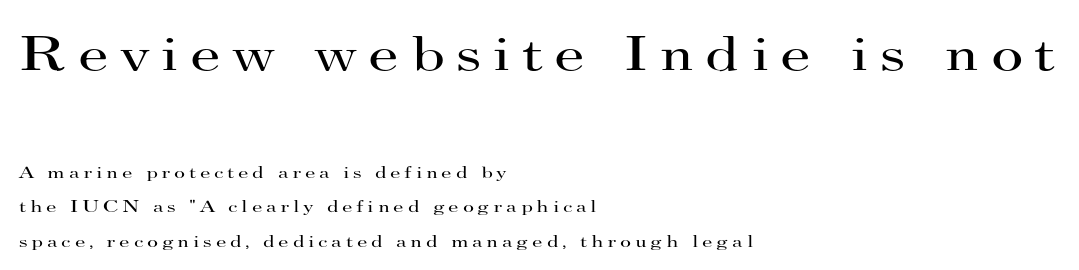
The image shows 50 px regular-weight, wide serif type, upright; set left-aligned, loose line spacing (2.02x), unusually wide letter spacing (+0.22 em), not underlined; the first (top) block is 2.94x larger; high stroke contrast and a small x-height.
